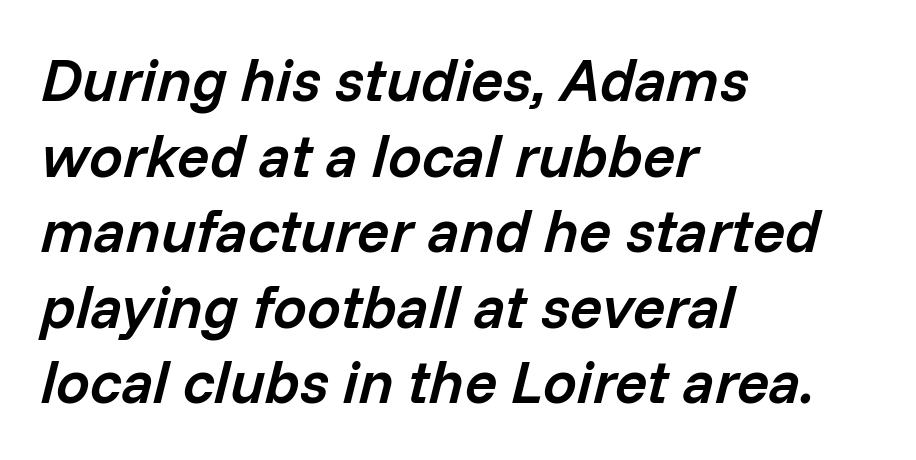
The image shows 60 px semibold type, italic (leaning right); set left-aligned, normal line spacing (1.26x), normal letter spacing, not underlined; low stroke contrast and a medium x-height.
